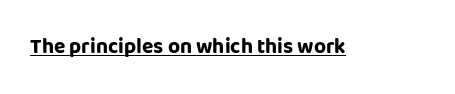
The image shows 21 px bold type, upright; set normal letter spacing, underlined.
